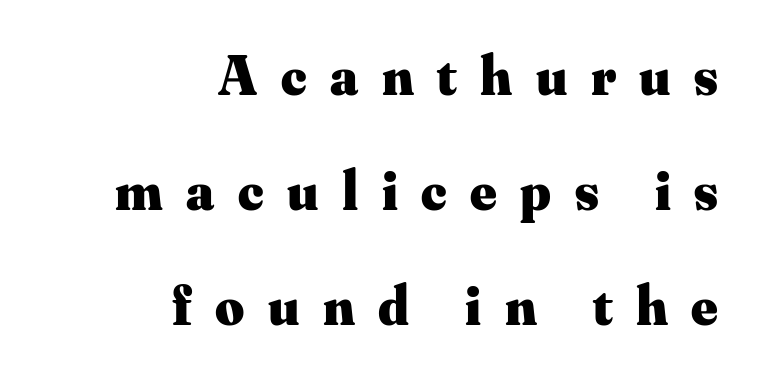
{"serif": "yes", "italic": "no", "bold": "yes", "weight": "heavy", "width": "normal", "stroke_contrast": "medium", "x_height": "small", "monospaced": "no", "underline": "no", "align": "right", "line_spacing": "loose", "line_spacing_ratio": 2.05, "letter_spacing": "wide", "letter_spacing_em": 0.42, "glyph_px": 56}
